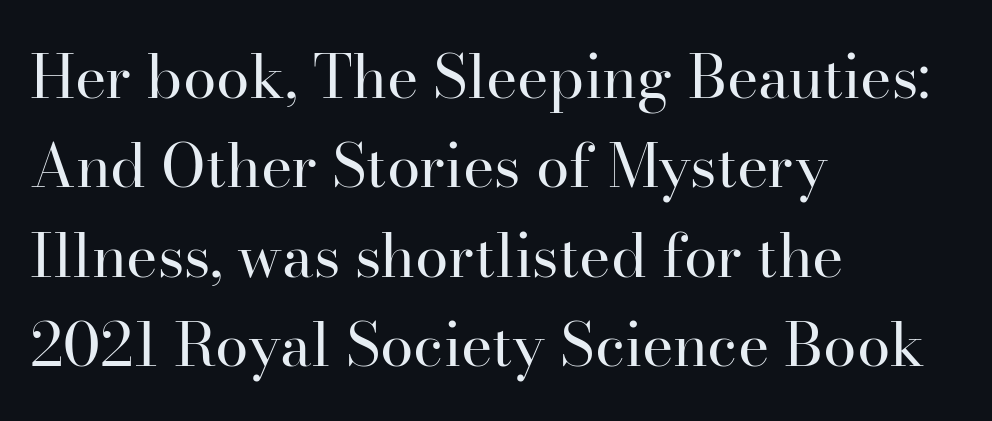
The specimen omits any rule beneath the text block's lines. Look at the tracking — it's just the regular setting, nothing added. Does the lettering tilt? It doesn't — this is upright. Stems and bowls with no extra thickness — not bold. The font family rendered here belongs to the serif group.
